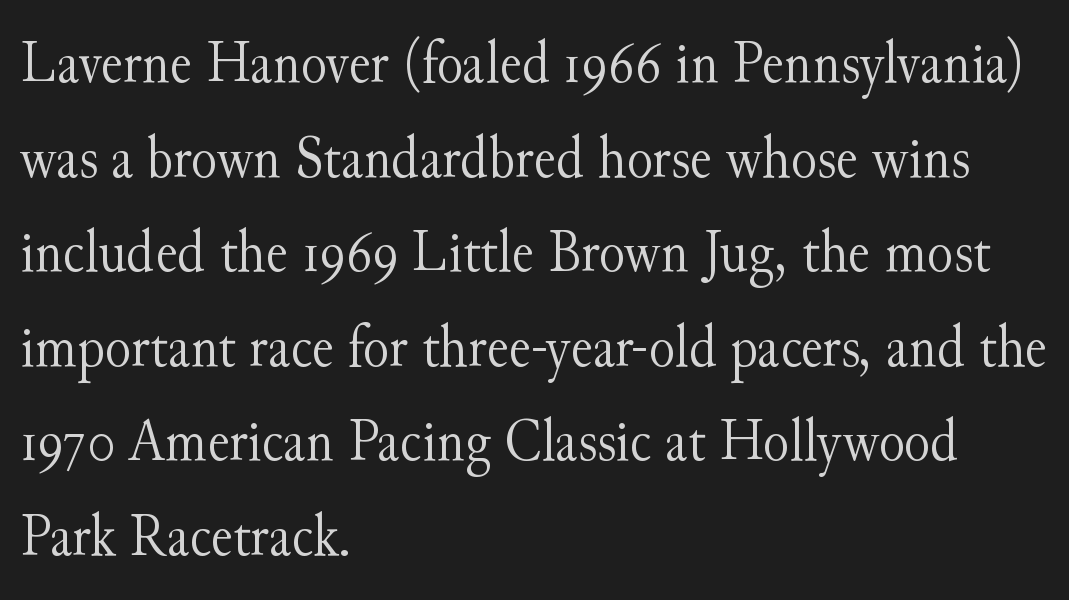
The image shows 61 px light serif type, upright; set left-aligned, normal line spacing (1.55x), normal letter spacing, not underlined; medium stroke contrast and a small x-height.
